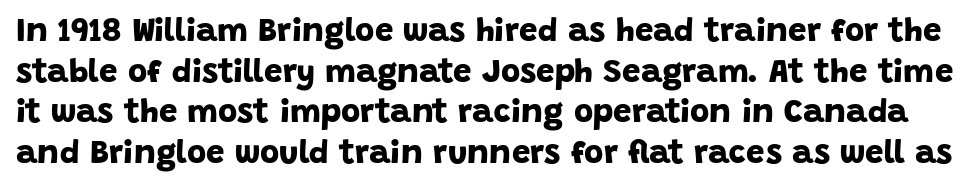
Q: Is the text bold? A: Yes.
Q: Is the typeface a serif or a sans-serif typeface? A: Sans-serif.
Q: Is the text underlined? A: No.
Q: Is the spacing between letters normal or unusually wide? A: Normal.
Q: Width (condensed, normal, or wide)? A: Normal.
Q: Stroke contrast? A: Low.
Q: x-height? A: Large.
Q: Monospaced? A: No.
